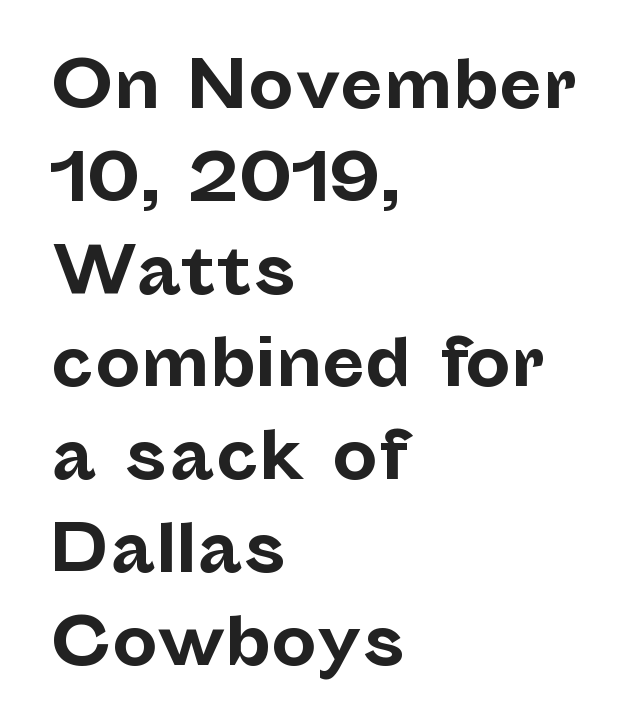
Q: Is the text bold? A: Yes.
Q: Is the text italic (slanted)? A: No, it is upright.
Q: Is the typeface a serif or a sans-serif typeface? A: Sans-serif.
Q: Is the text underlined? A: No.
Q: How is the paragraph aligned? A: Left-aligned.
Q: Is the spacing between letters normal or unusually wide? A: Normal.
Q: Is the spacing between lines tight, normal or loose? A: Normal.
Q: Width (condensed, normal, or wide)? A: Normal.
Q: Stroke contrast? A: Low.
Q: x-height? A: Medium.
Q: Monospaced? A: No.
